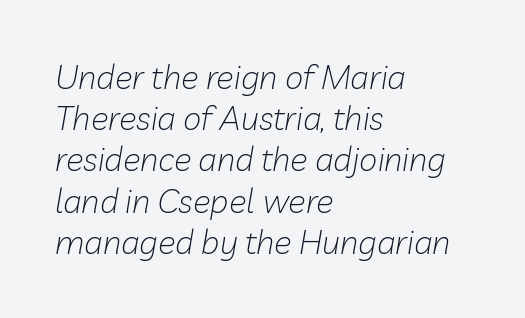
The image shows 33 px light type, italic (leaning right); set left-aligned, normal line spacing (1.25x), normal letter spacing, not underlined; low stroke contrast and a medium x-height.
